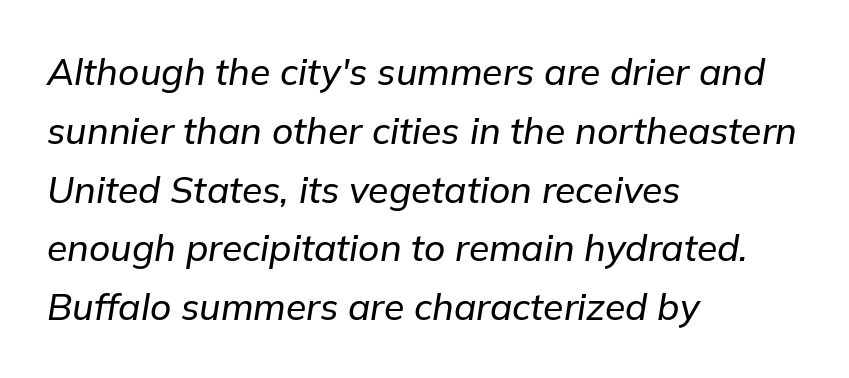
{"italic": "yes", "lean": "right", "slant_degrees": 9, "width": "normal", "stroke_contrast": "low", "x_height": "medium", "monospaced": "no", "underline": "no", "align": "left", "line_spacing": "normal", "line_spacing_ratio": 1.59, "letter_spacing": "normal", "letter_spacing_em": 0.0, "glyph_px": 37}
